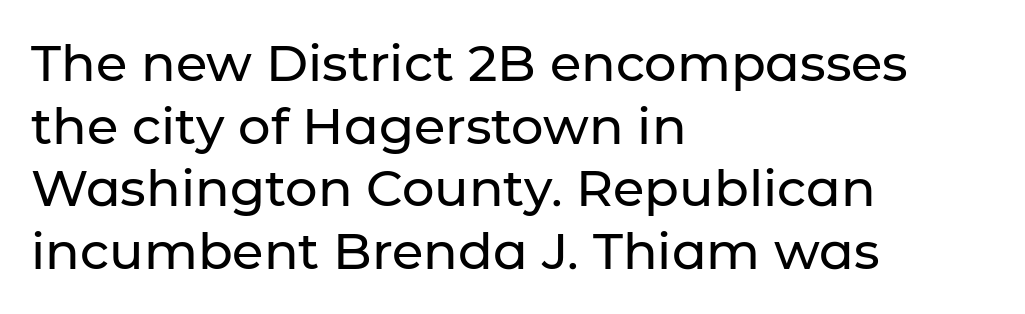
{"serif": "no", "italic": "no", "width": "normal", "stroke_contrast": "low", "x_height": "medium", "monospaced": "no", "underline": "no", "align": "left", "line_spacing_ratio": 1.23, "letter_spacing": "normal", "letter_spacing_em": 0.0, "glyph_px": 51}
